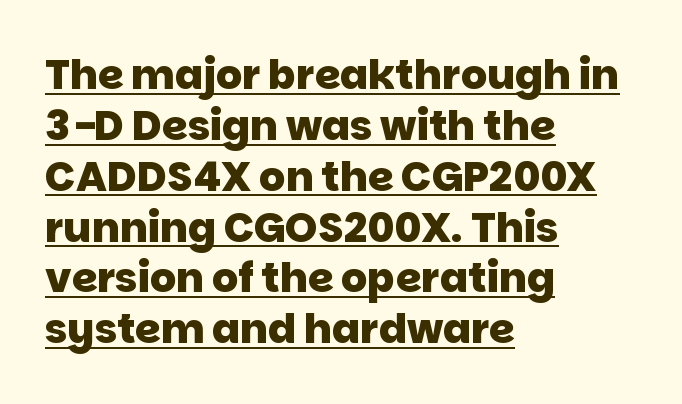
Q: Is the text bold? A: Yes.
Q: Is the typeface a serif or a sans-serif typeface? A: Sans-serif.
Q: Is the text underlined? A: Yes.
Q: How is the paragraph aligned? A: Left-aligned.
Q: Is the spacing between letters normal or unusually wide? A: Normal.
Q: Width (condensed, normal, or wide)? A: Normal.
Q: Stroke contrast? A: Low.
Q: x-height? A: Large.
Q: Monospaced? A: No.
